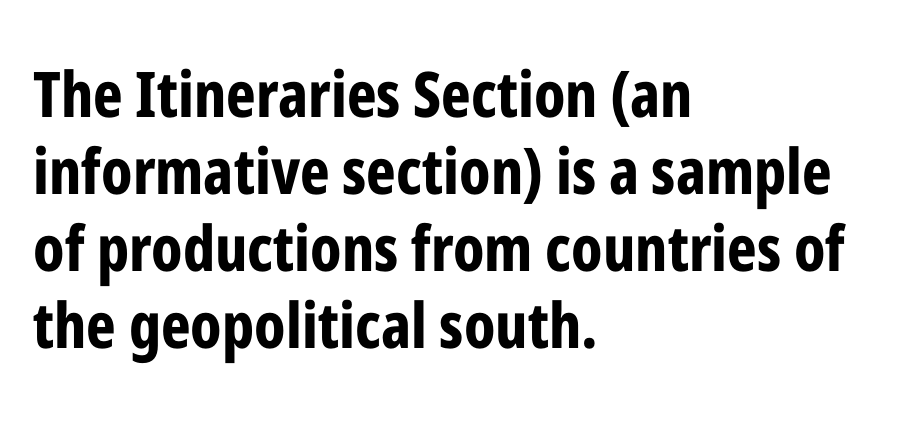
{"serif": "no", "italic": "no", "bold": "yes", "weight": "bold", "width": "condensed", "stroke_contrast": "low", "x_height": "medium", "monospaced": "no", "underline": "no", "align": "left", "line_spacing_ratio": 1.22, "letter_spacing": "normal", "letter_spacing_em": 0.0, "glyph_px": 63}
